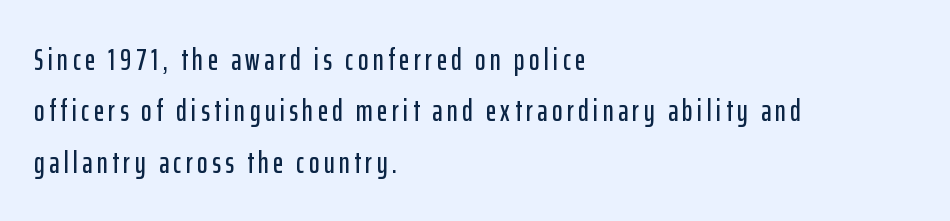
The specimen reads as upright at a glance. No feet cap the strokes, marking this as sans-serif type. The strip under each line holds only bare page. Compared with typical paragraphs, the rows here are spaced about the same. Does the copy run flush right? No — it runs flush left. Looks like regular typesetting: each glyph gets only the width it needs.
